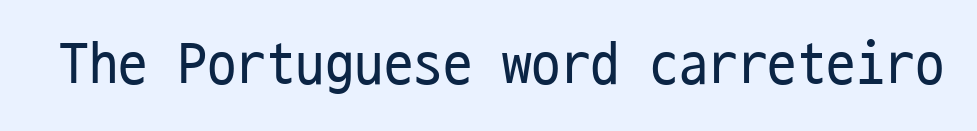
Q: Is the text bold? A: No.
Q: Is the text italic (slanted)? A: No, it is upright.
Q: Is the typeface a serif or a sans-serif typeface? A: Sans-serif.
Q: Is the text underlined? A: No.
Q: Is the spacing between letters normal or unusually wide? A: Normal.
Q: Width (condensed, normal, or wide)? A: Condensed.
Q: Stroke contrast? A: Low.
Q: x-height? A: Medium.
Q: Monospaced? A: Yes.
